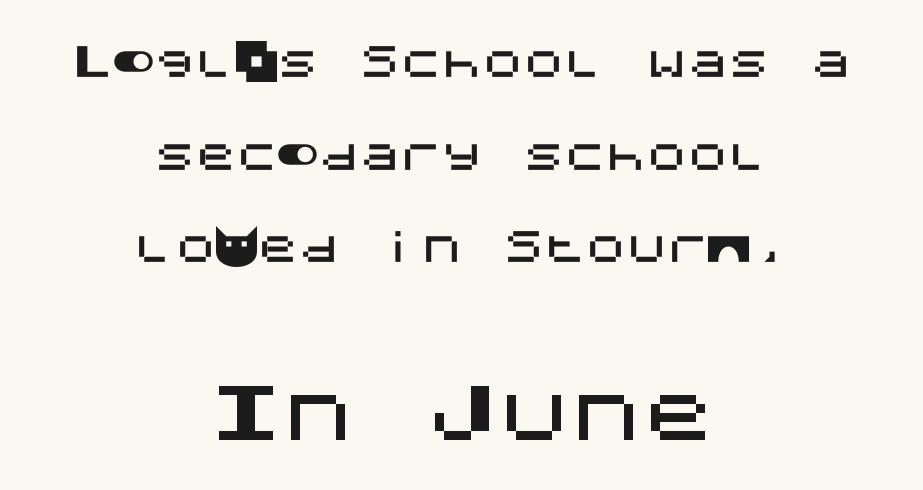
The image shows 72 px sans-serif type, upright; set centered, loose line spacing (2.26x), normal letter spacing, not underlined; the second (bottom) block is 1.76x larger; medium stroke contrast and a large x-height.
